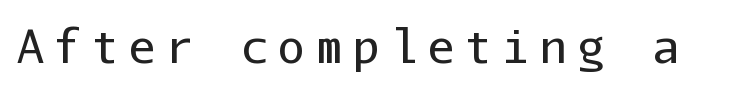
Stems here are at most as thick as an everyday book face. Students, note that the glyphs here are deliberately spaced far apart. The glyphs in this specimen are sans serif. Just letters on the line, the space beneath them empty.
